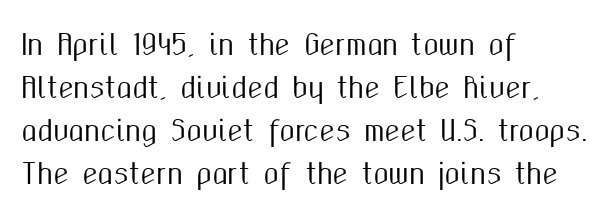
The image shows 28 px condensed sans-serif type, upright; set left-aligned, normal line spacing (1.53x), normal letter spacing, not underlined; medium stroke contrast and a medium x-height.
